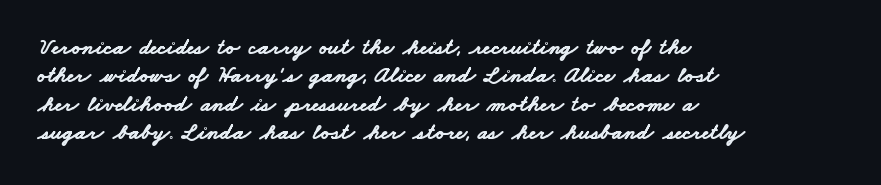
{"bold": "yes", "underline": "no", "align": "left", "line_spacing_ratio": 1.23, "letter_spacing": "normal", "letter_spacing_em": 0.0, "glyph_px": 23}
